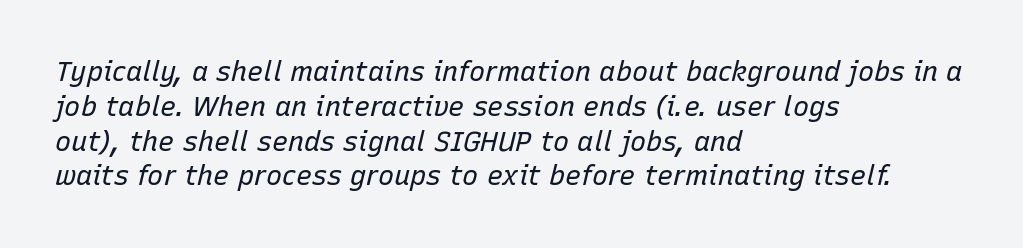
Q: Is the text bold? A: No.
Q: Is the text italic (slanted)? A: Yes, it leans right by about 15 degrees.
Q: Is the text underlined? A: No.
Q: How is the paragraph aligned? A: Left-aligned.
Q: Is the spacing between letters normal or unusually wide? A: Normal.
Q: Is the spacing between lines tight, normal or loose? A: Normal.
